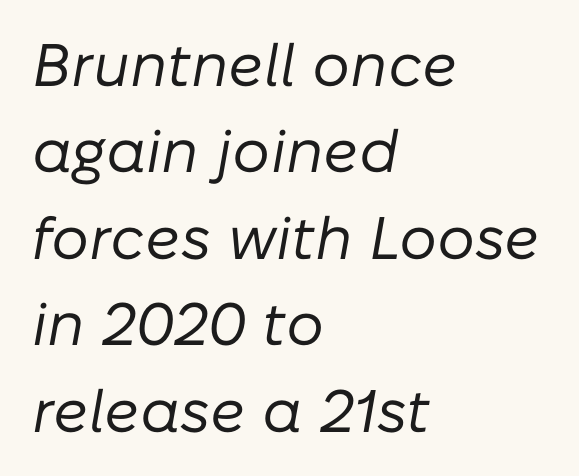
{"italic": "yes", "lean": "right", "slant_degrees": 10, "bold": "no", "weight": "regular", "width": "normal", "stroke_contrast": "low", "x_height": "medium", "monospaced": "no", "underline": "no", "align": "left", "line_spacing": "normal", "line_spacing_ratio": 1.44, "letter_spacing": "normal", "letter_spacing_em": 0.0, "glyph_px": 60}
